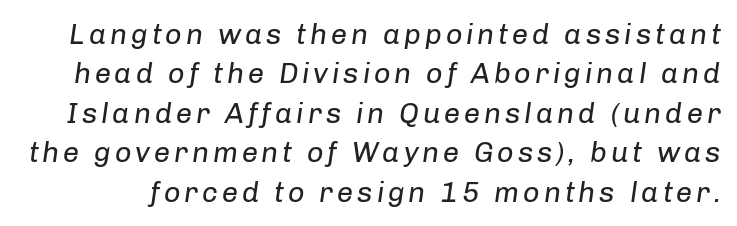
Q: Is the text bold? A: No.
Q: Is the text italic (slanted)? A: Yes, it leans right by about 8 degrees.
Q: Is the text underlined? A: No.
Q: Is the spacing between lines tight, normal or loose? A: Normal.
Q: Width (condensed, normal, or wide)? A: Normal.
Q: Stroke contrast? A: Low.
Q: x-height? A: Medium.
Q: Monospaced? A: No.
